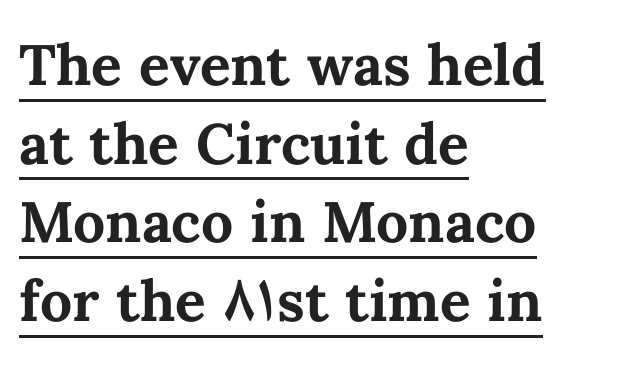
Each letter keeps its own natural width here, so spacing adapts to shape. Nobody touched the tracking dial on this one. Do the letters lean? They stand straight. A normal amount of white space separates one row of letters from the next.
